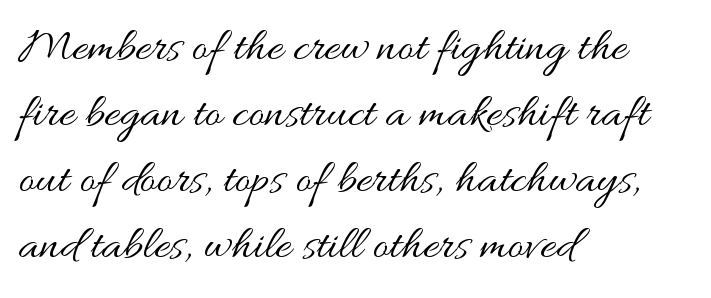
{"bold": "no", "weight": "regular", "width": "wide", "stroke_contrast": "medium", "x_height": "small", "monospaced": "no", "underline": "no", "align": "left", "line_spacing": "normal", "line_spacing_ratio": 1.35, "letter_spacing": "normal", "letter_spacing_em": 0.0, "glyph_px": 49}
